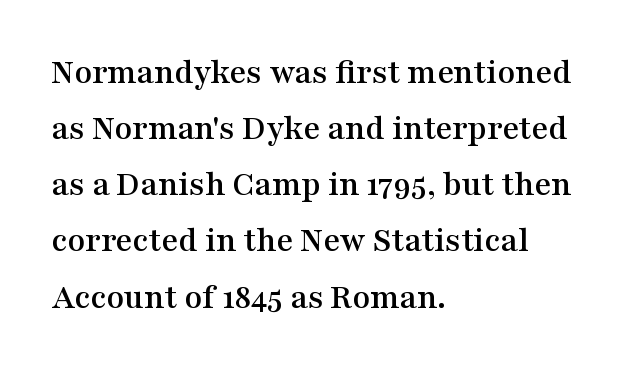
Q: Is the text italic (slanted)? A: No, it is upright.
Q: Is the typeface a serif or a sans-serif typeface? A: Serif.
Q: Is the text underlined? A: No.
Q: How is the paragraph aligned? A: Left-aligned.
Q: Is the spacing between letters normal or unusually wide? A: Normal.
Q: Is the spacing between lines tight, normal or loose? A: Normal.
Q: Width (condensed, normal, or wide)? A: Wide.
Q: Stroke contrast? A: Medium.
Q: x-height? A: Medium.
Q: Monospaced? A: No.
